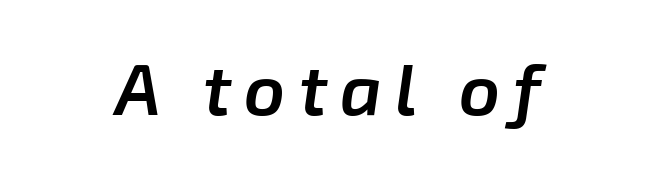
Q: Is the text bold? A: Semi-bold.
Q: Is the text italic (slanted)? A: Yes, it leans right by about 8 degrees.
Q: Is the text underlined? A: No.
Q: How is the paragraph aligned? A: Centered.
Q: Width (condensed, normal, or wide)? A: Normal.
Q: Stroke contrast? A: Low.
Q: x-height? A: Medium.
Q: Monospaced? A: No.
